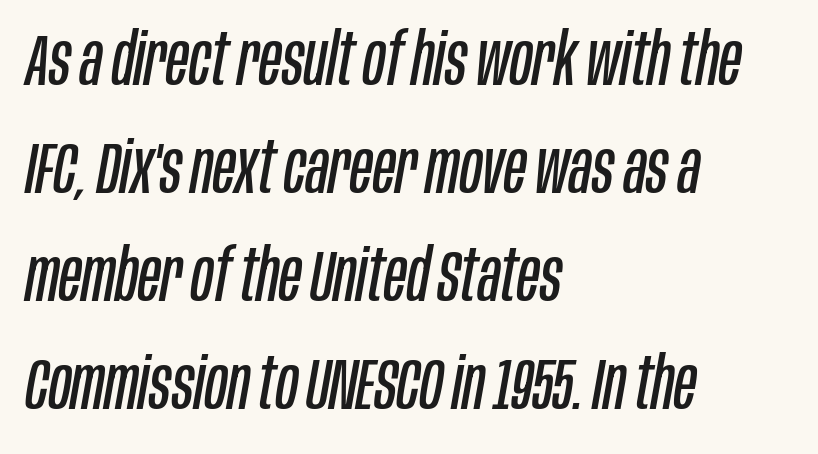
The image shows 73 px regular-weight, condensed type, italic (leaning right); set left-aligned, normal line spacing (1.48x), normal letter spacing, not underlined; low stroke contrast and a large x-height.
